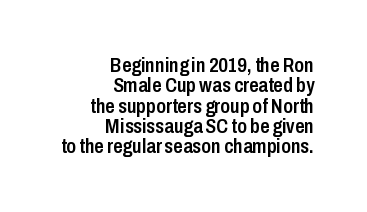
This rendering uses right alignment, leaving the left contour irregular. Words float on clear page, feet unadorned. Students, note that the glyphs here touch the page at normal intervals. Emphasis by weight is partial: semibold.
